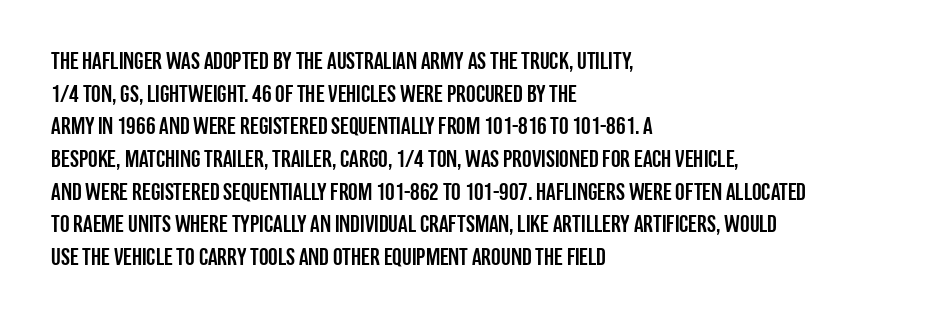
The image shows 24 px text type, upright; set left-aligned, normal line spacing (1.36x), normal letter spacing, not underlined.
